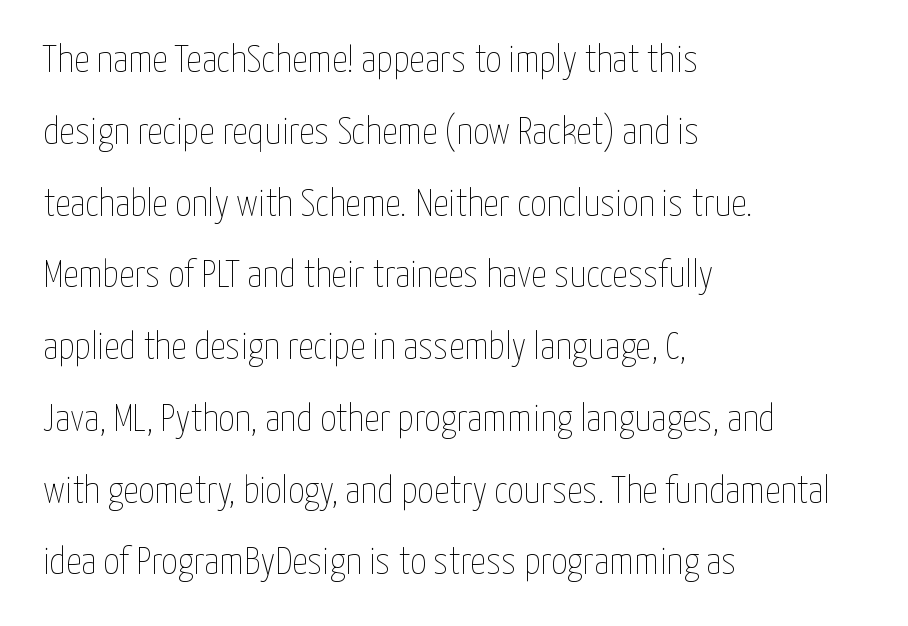
{"italic": "no", "bold": "no", "weight": "thin", "width": "condensed", "stroke_contrast": "low", "x_height": "medium", "monospaced": "no", "underline": "no", "align": "left", "line_spacing_ratio": 1.84, "letter_spacing": "normal", "letter_spacing_em": 0.0, "glyph_px": 39}
